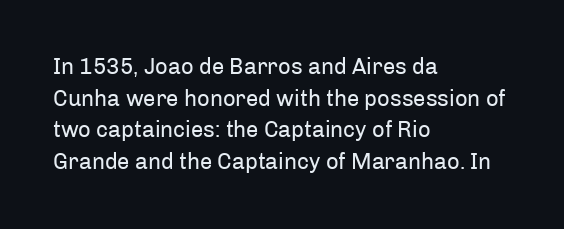
Ordinary non-slanted type is in use. Whoever set this chose a conventional vertical rhythm. Nothing unusual about the tracking: characters are spaced as the font intends. Every row of glyphs begins at an identical x-position on the left.
